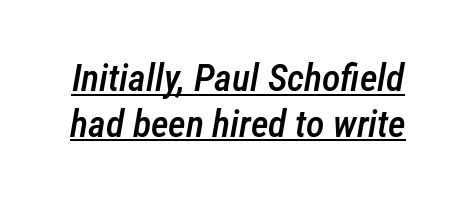
Here the designer chose a conventional face with non-uniform glyph widths. The glyphs have the mass of a demibold cut, below bold. Honestly, the underline is the first thing you notice here. A typesetter would mark this as italic.
